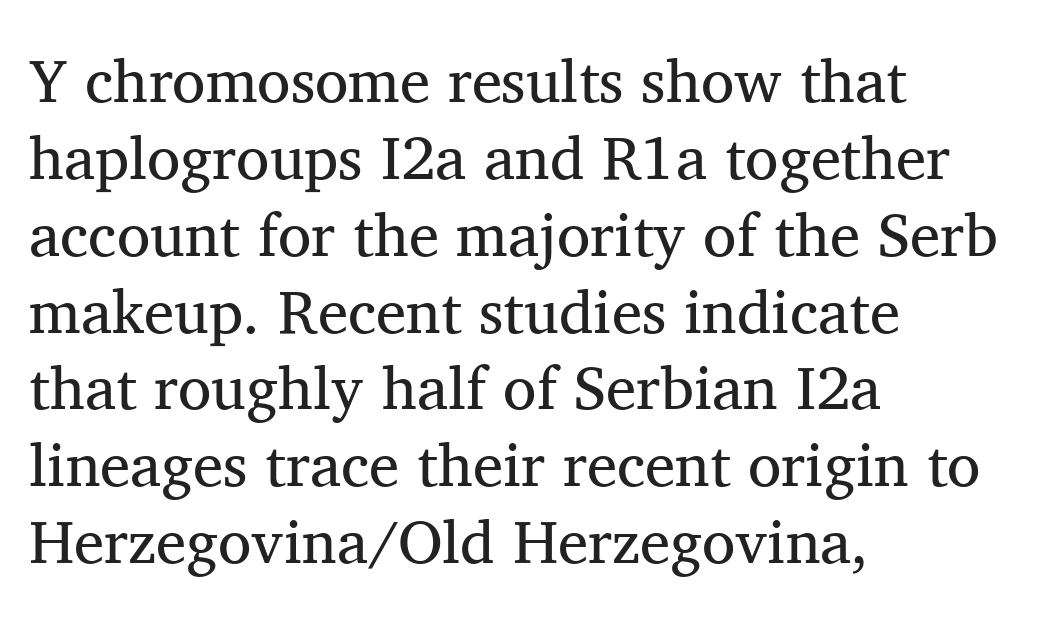
The image shows 61 px regular-weight serif type, upright; set left-aligned, normal line spacing (1.26x), normal letter spacing, not underlined; medium stroke contrast and a medium x-height.
